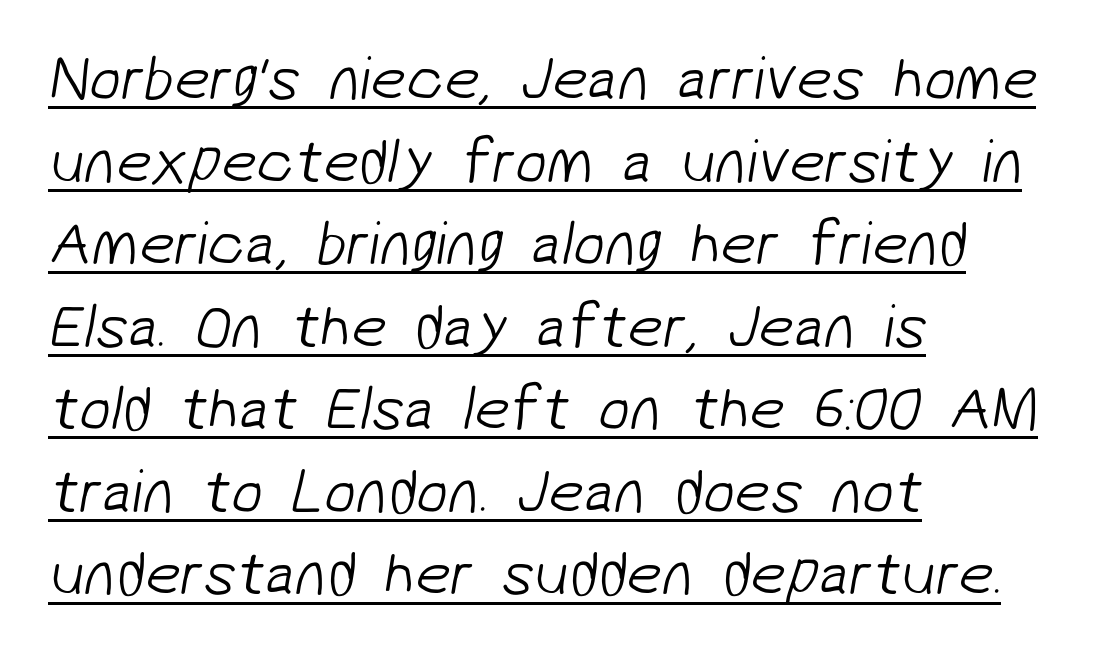
The ragged edge is on the right, which tells us the setting is flush left. Note the varied advance widths — an 'i' is clearly narrower than an 'm'. No extra tracking has been applied to these lines. Summary of vertical rhythm: regular, with standard interline spacing. Every word sits above its own underline.
